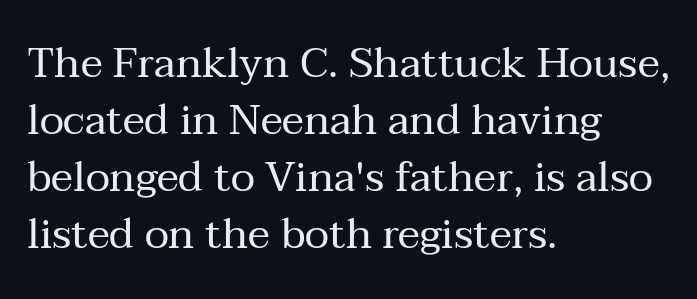
Q: Is the text bold? A: No.
Q: Is the text italic (slanted)? A: No, it is upright.
Q: Is the typeface a serif or a sans-serif typeface? A: Serif.
Q: Is the text underlined? A: No.
Q: How is the paragraph aligned? A: Left-aligned.
Q: Is the spacing between letters normal or unusually wide? A: Normal.
Q: Is the spacing between lines tight, normal or loose? A: Normal.
Q: Width (condensed, normal, or wide)? A: Normal.
Q: Stroke contrast? A: Medium.
Q: x-height? A: Medium.
Q: Monospaced? A: No.
